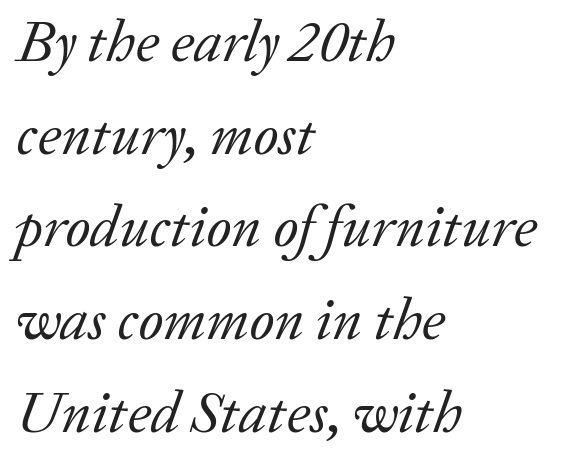
Q: Is the text bold? A: No.
Q: Is the text italic (slanted)? A: Yes, it leans right by about 20 degrees.
Q: Is the typeface a serif or a sans-serif typeface? A: Serif.
Q: Is the text underlined? A: No.
Q: How is the paragraph aligned? A: Left-aligned.
Q: Is the spacing between letters normal or unusually wide? A: Normal.
Q: Is the spacing between lines tight, normal or loose? A: Normal.
Q: Width (condensed, normal, or wide)? A: Normal.
Q: Stroke contrast? A: Low.
Q: x-height? A: Medium.
Q: Monospaced? A: No.
